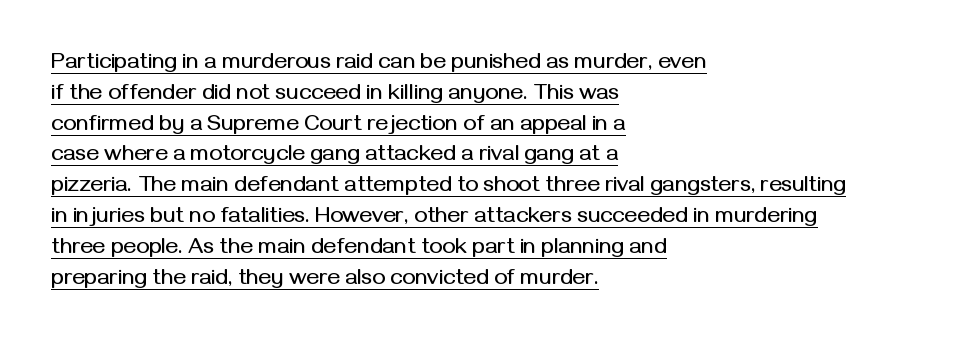
Q: Is the text italic (slanted)? A: No, it is upright.
Q: Is the text underlined? A: Yes.
Q: How is the paragraph aligned? A: Left-aligned.
Q: Is the spacing between letters normal or unusually wide? A: Normal.
Q: Is the spacing between lines tight, normal or loose? A: Normal.
